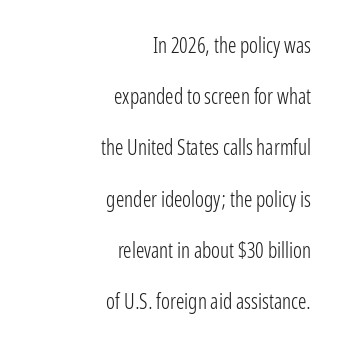
The image shows 21 px text type, upright; set right-aligned, loose line spacing (2.44x), normal letter spacing, not underlined.
